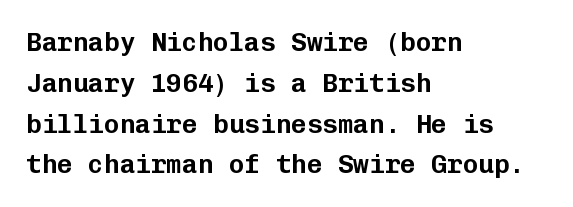
Q: Is the text italic (slanted)? A: No, it is upright.
Q: Is the text underlined? A: No.
Q: How is the paragraph aligned? A: Left-aligned.
Q: Is the spacing between letters normal or unusually wide? A: Normal.
Q: Is the spacing between lines tight, normal or loose? A: Normal.
